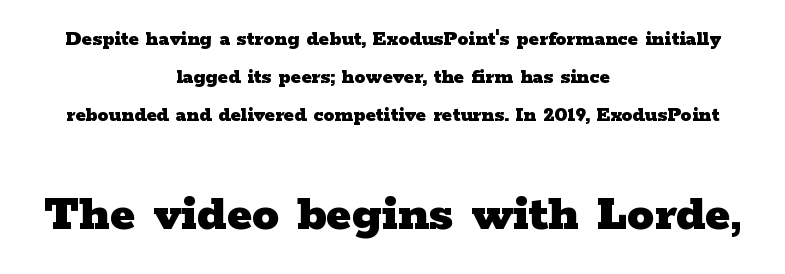
Q: Is the text bold? A: Yes.
Q: Is the text italic (slanted)? A: No, it is upright.
Q: Is the typeface a serif or a sans-serif typeface? A: Serif.
Q: Is the text underlined? A: No.
Q: How is the paragraph aligned? A: Centered.
Q: Is the spacing between letters normal or unusually wide? A: Normal.
Q: Which block of text is set in a larger size, the first (top) or the second (bottom)? A: The second (bottom) one.
Q: Width (condensed, normal, or wide)? A: Wide.
Q: Stroke contrast? A: Low.
Q: x-height? A: Medium.
Q: Monospaced? A: No.
